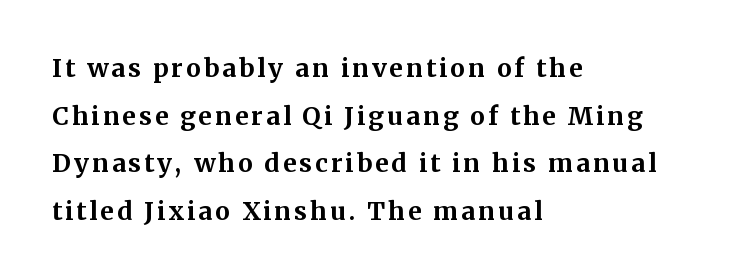
The strokes are fattened all the way to bold. Every character sits straight up, as roman type does. Notice how the passage keeps a crisp vertical edge on the left only. Check under the words: just untouched page.
